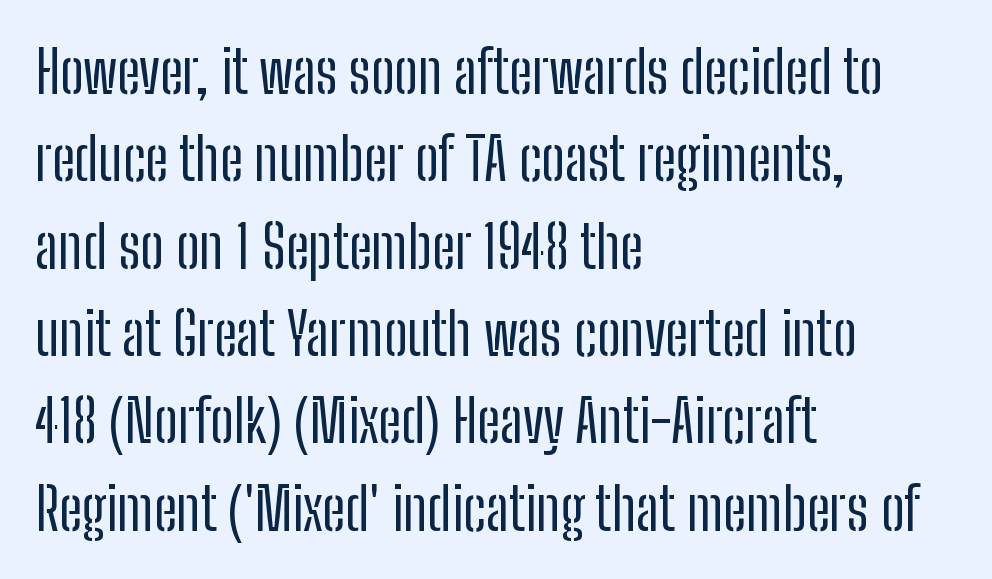
{"serif": "no", "italic": "no", "bold": "no", "weight": "regular", "width": "condensed", "stroke_contrast": "low", "x_height": "medium", "monospaced": "no", "underline": "no", "align": "left", "line_spacing": "normal", "line_spacing_ratio": 1.48, "letter_spacing": "normal", "letter_spacing_em": 0.0, "glyph_px": 59}
